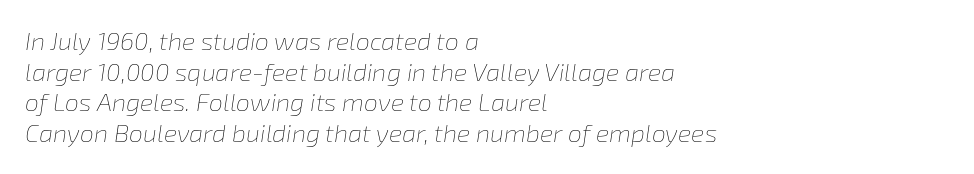
The image shows 25 px text type, italic (leaning right); set left-aligned, line spacing 1.23x, normal letter spacing, not underlined.
